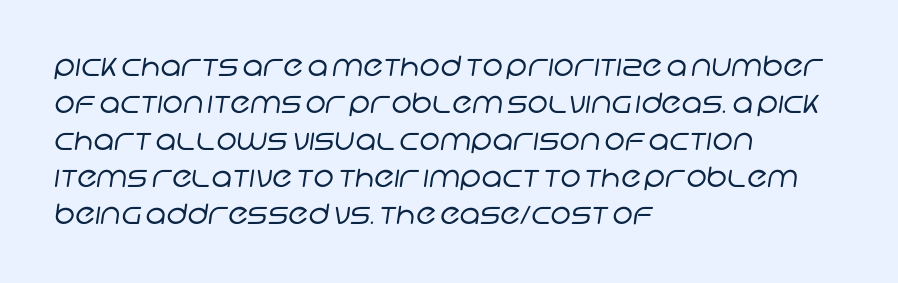
The image shows 28 px regular-weight sans-serif type; set left-aligned, normal line spacing (1.32x), normal letter spacing, not underlined; low stroke contrast and a large x-height.
